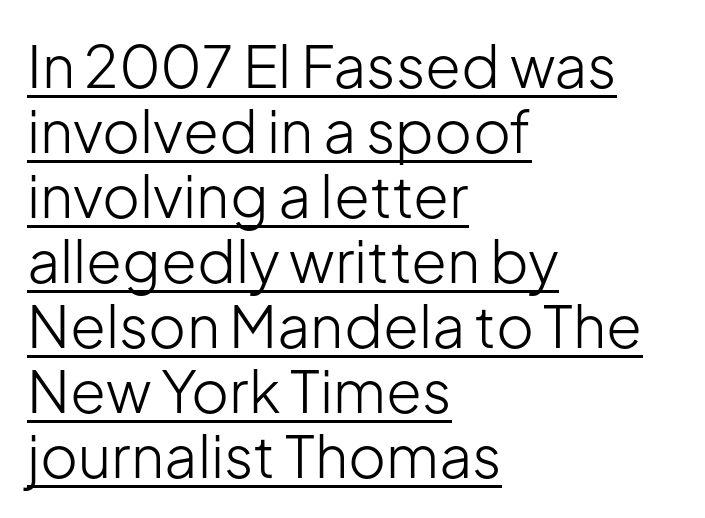
Is this a heavy cut? Hardly; it is regular or lighter. Rendered with straight, roman letterforms. The leading is snug, giving the passage a crowded texture. Descenders here cross a horizontal rule under the line. Looks like regular typesetting: each glyph gets only the width it needs.
